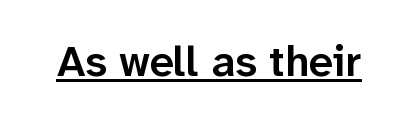
{"serif": "no", "italic": "no", "bold": "semi", "weight": "semibold", "width": "normal", "stroke_contrast": "low", "x_height": "medium", "monospaced": "no", "underline": "yes", "letter_spacing": "normal", "letter_spacing_em": 0.0, "glyph_px": 43}
